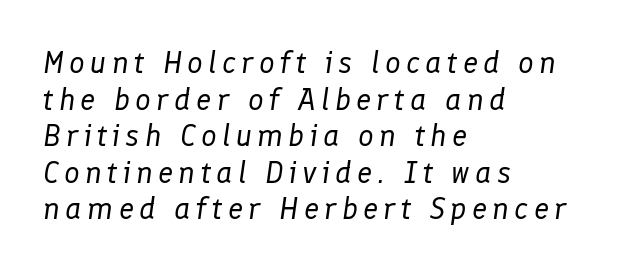
The glyphs are unaccompanied by any horizontal stroke below them. Style check: oblique. The paragraph has a hard left edge and a soft right edge. The passage shown is not bold in any degree.
